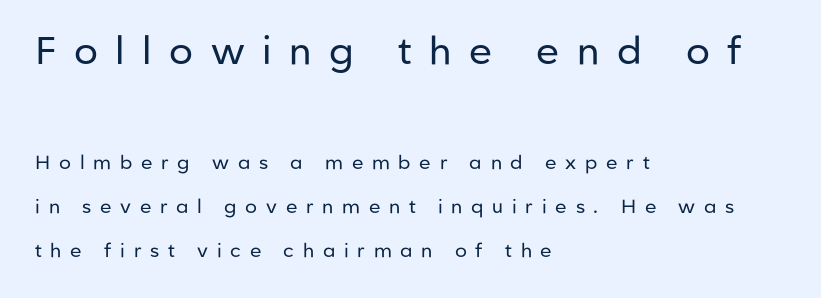
{"serif": "no", "italic": "no", "bold": "no", "weight": "regular", "width": "normal", "stroke_contrast": "low", "x_height": "medium", "monospaced": "no", "underline": "no", "align": "left", "line_spacing": "loose", "line_spacing_ratio": 2.33, "letter_spacing": "wide", "letter_spacing_em": 0.46, "larger_block": "first", "size_ratio": 2.0, "glyph_px": 38}
